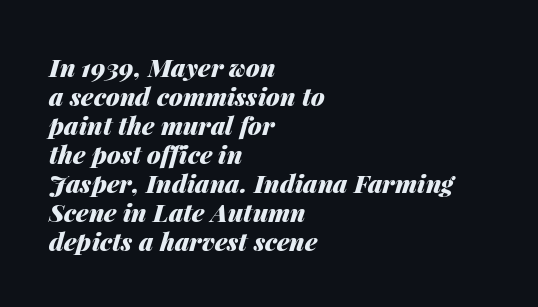
Q: Is the text bold? A: Yes.
Q: Is the text italic (slanted)? A: Yes, it leans right by about 14 degrees.
Q: Is the text underlined? A: No.
Q: How is the paragraph aligned? A: Left-aligned.
Q: Is the spacing between letters normal or unusually wide? A: Normal.
